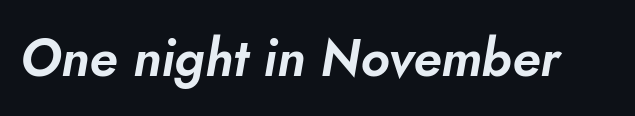
Q: Is the text italic (slanted)? A: Yes, it leans right by about 10 degrees.
Q: Is the text underlined? A: No.
Q: Is the spacing between letters normal or unusually wide? A: Normal.
Q: Width (condensed, normal, or wide)? A: Normal.
Q: Stroke contrast? A: Low.
Q: x-height? A: Small.
Q: Monospaced? A: No.
